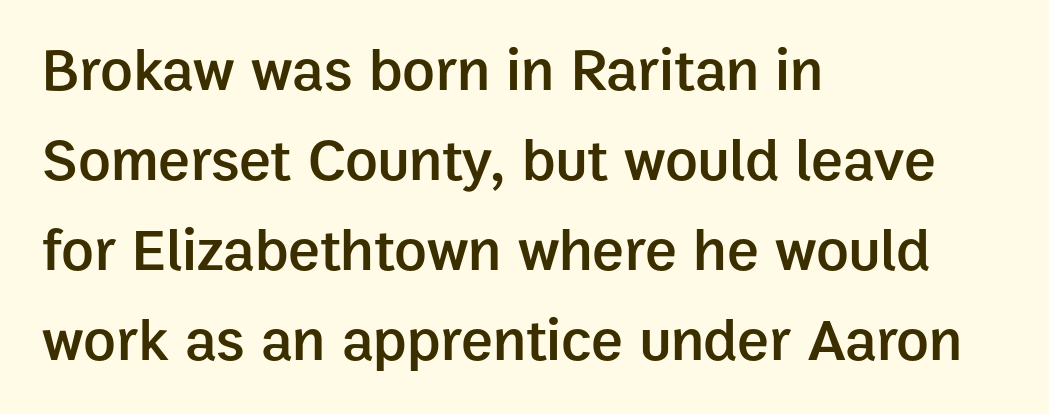
{"serif": "no", "italic": "no", "bold": "semi", "weight": "semibold", "width": "normal", "stroke_contrast": "low", "x_height": "medium", "monospaced": "no", "underline": "no", "align": "left", "line_spacing": "normal", "line_spacing_ratio": 1.5, "letter_spacing": "normal", "letter_spacing_em": 0.0, "glyph_px": 60}
